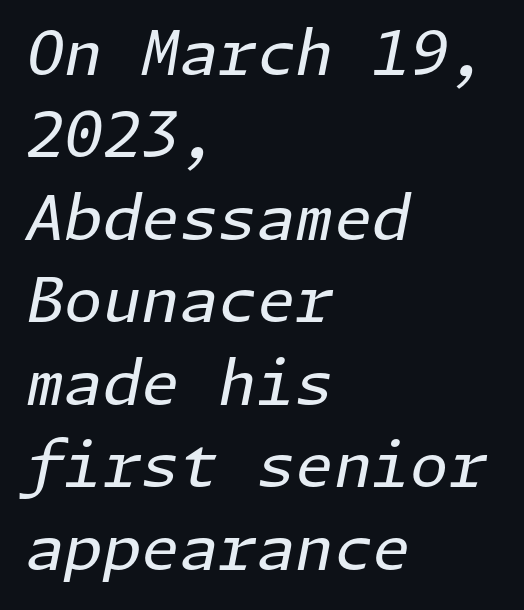
{"italic": "yes", "lean": "right", "slant_degrees": 11, "bold": "no", "weight": "regular", "width": "normal", "stroke_contrast": "low", "x_height": "medium", "underline": "no", "align": "left", "line_spacing": "normal", "line_spacing_ratio": 1.33, "letter_spacing": "normal", "letter_spacing_em": 0.0, "glyph_px": 62}
